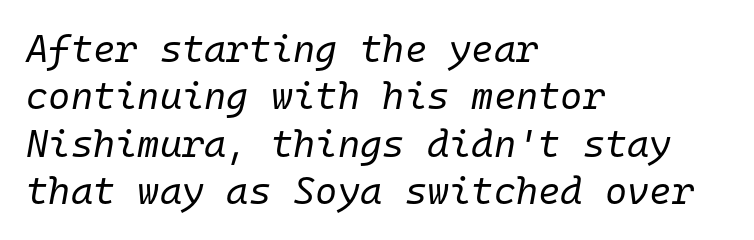
The image shows 38 px regular-weight type, italic (leaning right), monospaced; set left-aligned, normal line spacing (1.25x), normal letter spacing, not underlined; low stroke contrast and a medium x-height.
